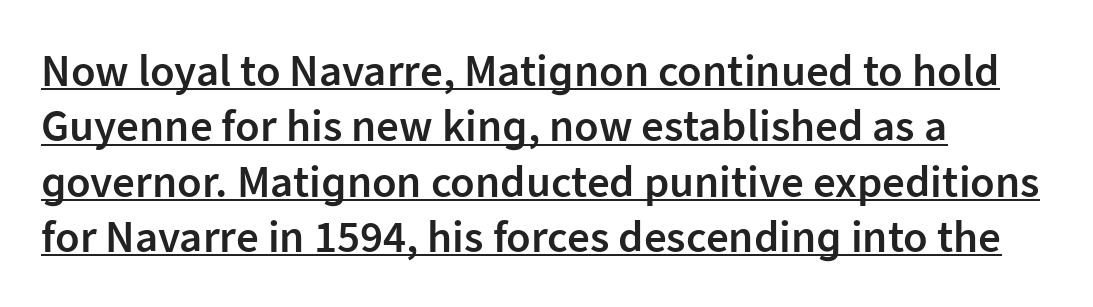
{"serif": "no", "italic": "no", "bold": "semi", "weight": "semibold", "width": "normal", "stroke_contrast": "low", "x_height": "medium", "monospaced": "no", "underline": "yes", "align": "left", "line_spacing_ratio": 1.23, "letter_spacing": "normal", "letter_spacing_em": 0.0, "glyph_px": 45}
